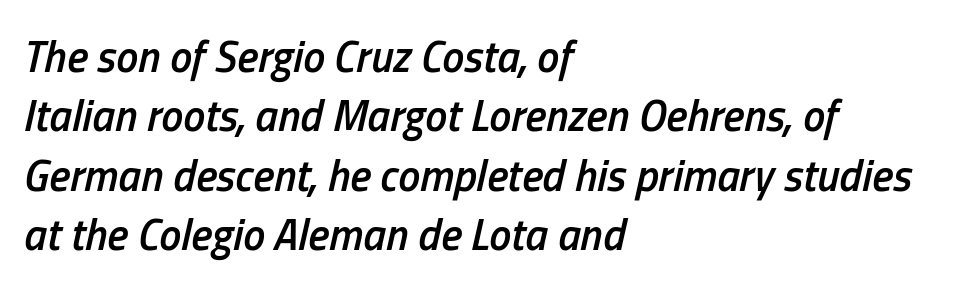
Q: Is the text bold? A: Semi-bold.
Q: Is the text italic (slanted)? A: Yes, it leans right by about 13 degrees.
Q: Is the text underlined? A: No.
Q: How is the paragraph aligned? A: Left-aligned.
Q: Is the spacing between letters normal or unusually wide? A: Normal.
Q: Is the spacing between lines tight, normal or loose? A: Normal.
Q: Width (condensed, normal, or wide)? A: Condensed.
Q: Stroke contrast? A: Low.
Q: x-height? A: Medium.
Q: Monospaced? A: No.
